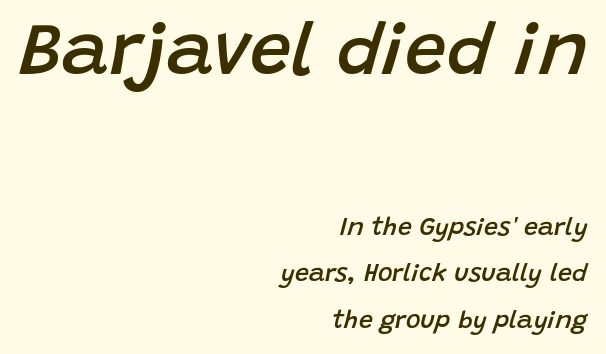
The image shows 74 px semibold type, italic (leaning right); set right-aligned, line spacing 1.86x, normal letter spacing, not underlined; the first (top) block is 2.96x larger; low stroke contrast and a large x-height.
